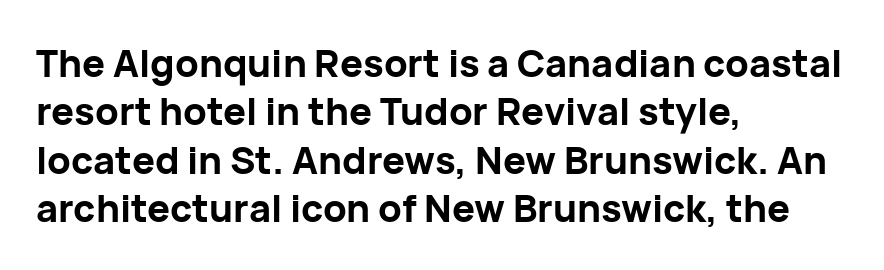
{"serif": "no", "italic": "no", "bold": "yes", "weight": "bold", "width": "normal", "stroke_contrast": "low", "x_height": "medium", "monospaced": "no", "underline": "no", "align": "left", "line_spacing": "normal", "line_spacing_ratio": 1.27, "letter_spacing": "normal", "letter_spacing_em": 0.0, "glyph_px": 38}
